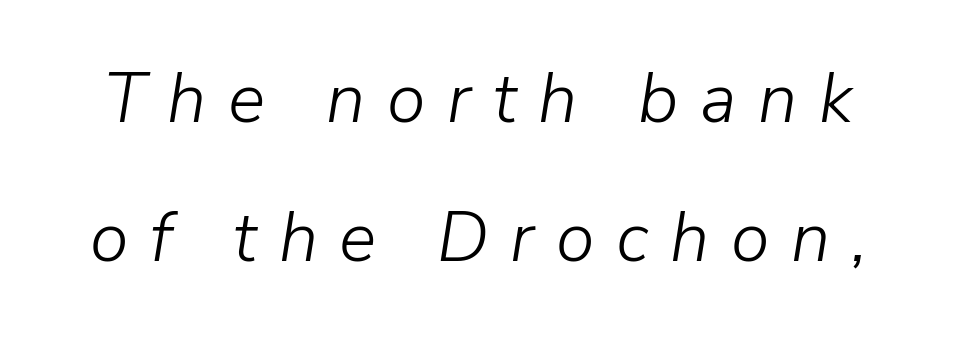
Has an underline been added? It has not. What's the leading like? Stretched, with rows far apart. Stroke mass is kept to a normal reading level or below. The tracking reads as deliberately expanded to a designer's eye. This sample uses an oblique cut, with every glyph tilted off the vertical. Looks like regular typesetting: each glyph gets only the width it needs.
